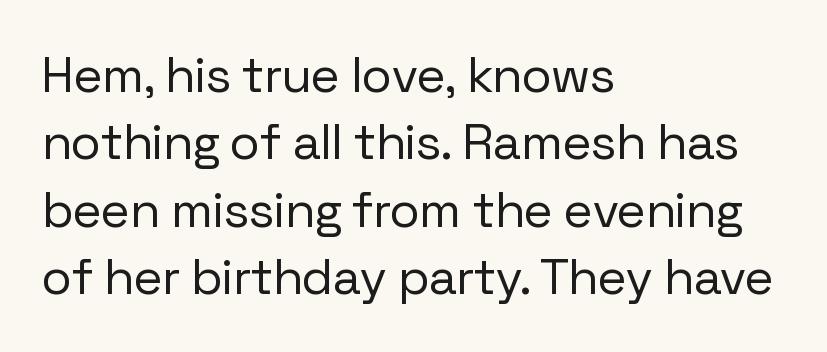
The image shows 50 px regular-weight sans-serif type, upright; set left-aligned, normal line spacing (1.35x), normal letter spacing, not underlined; low stroke contrast and a medium x-height.
